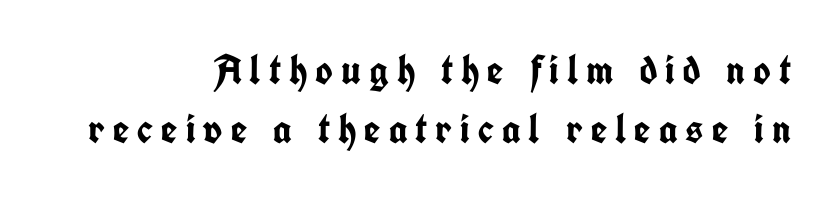
The image shows 42 px semibold, condensed sans-serif type, upright; set right-aligned, normal line spacing (1.4x), not underlined; low stroke contrast and a medium x-height.
